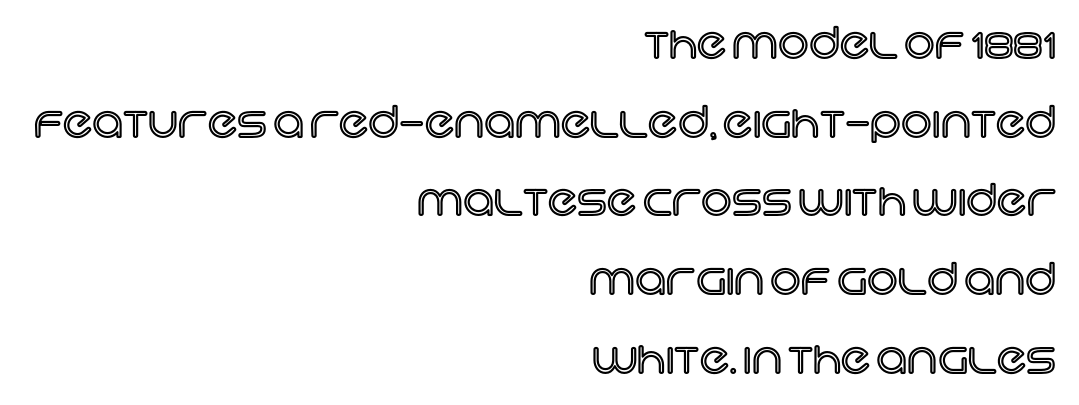
Q: Is the text italic (slanted)? A: No, it is upright.
Q: Is the text underlined? A: No.
Q: How is the paragraph aligned? A: Right-aligned.
Q: Is the spacing between letters normal or unusually wide? A: Normal.
Q: Width (condensed, normal, or wide)? A: Normal.
Q: x-height? A: Large.
Q: Monospaced? A: No.
